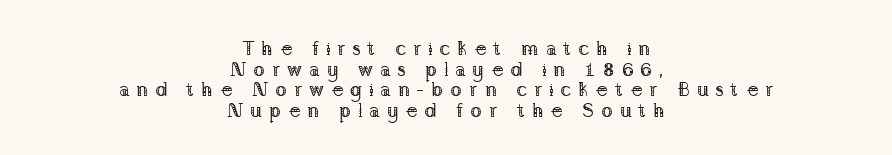
The image shows 20 px text type, upright; set centered, tight line spacing (1.03x), unusually wide letter spacing (+0.33 em), not underlined.
